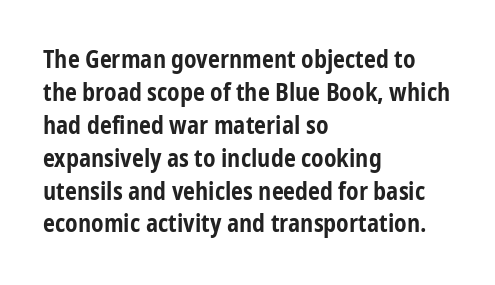
Q: Is the text bold? A: Yes.
Q: Is the text italic (slanted)? A: No, it is upright.
Q: Is the text underlined? A: No.
Q: How is the paragraph aligned? A: Left-aligned.
Q: Is the spacing between letters normal or unusually wide? A: Normal.
Q: Is the spacing between lines tight, normal or loose? A: Normal.
